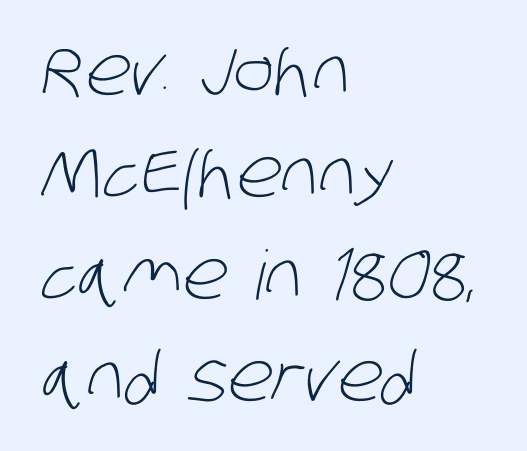
Q: Is the text bold? A: No.
Q: Is the typeface a serif or a sans-serif typeface? A: Sans-serif.
Q: Is the text underlined? A: No.
Q: How is the paragraph aligned? A: Left-aligned.
Q: Is the spacing between letters normal or unusually wide? A: Normal.
Q: Is the spacing between lines tight, normal or loose? A: Normal.
Q: Width (condensed, normal, or wide)? A: Condensed.
Q: Stroke contrast? A: Low.
Q: x-height? A: Large.
Q: Monospaced? A: No.
